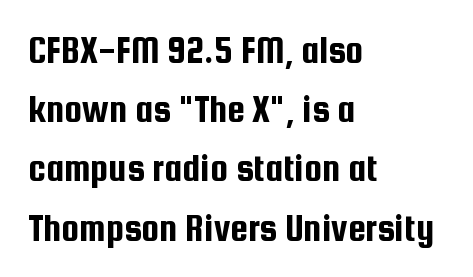
The image shows 40 px condensed sans-serif type, upright; set left-aligned, normal line spacing (1.48x), normal letter spacing, not underlined; low stroke contrast and a medium x-height.
